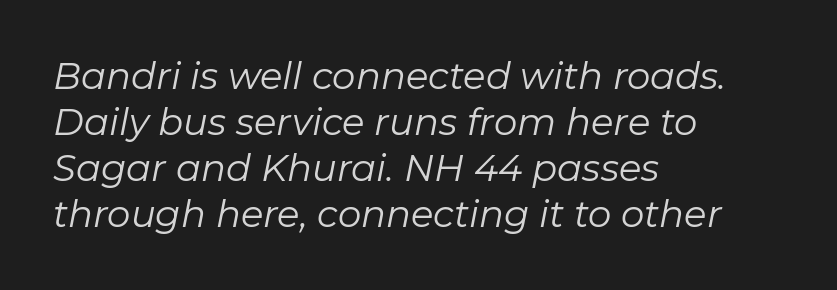
Q: Is the text bold? A: No.
Q: Is the text italic (slanted)? A: Yes, it leans right by about 11 degrees.
Q: Is the text underlined? A: No.
Q: How is the paragraph aligned? A: Left-aligned.
Q: Is the spacing between letters normal or unusually wide? A: Normal.
Q: Width (condensed, normal, or wide)? A: Normal.
Q: Stroke contrast? A: Low.
Q: x-height? A: Medium.
Q: Monospaced? A: No.
